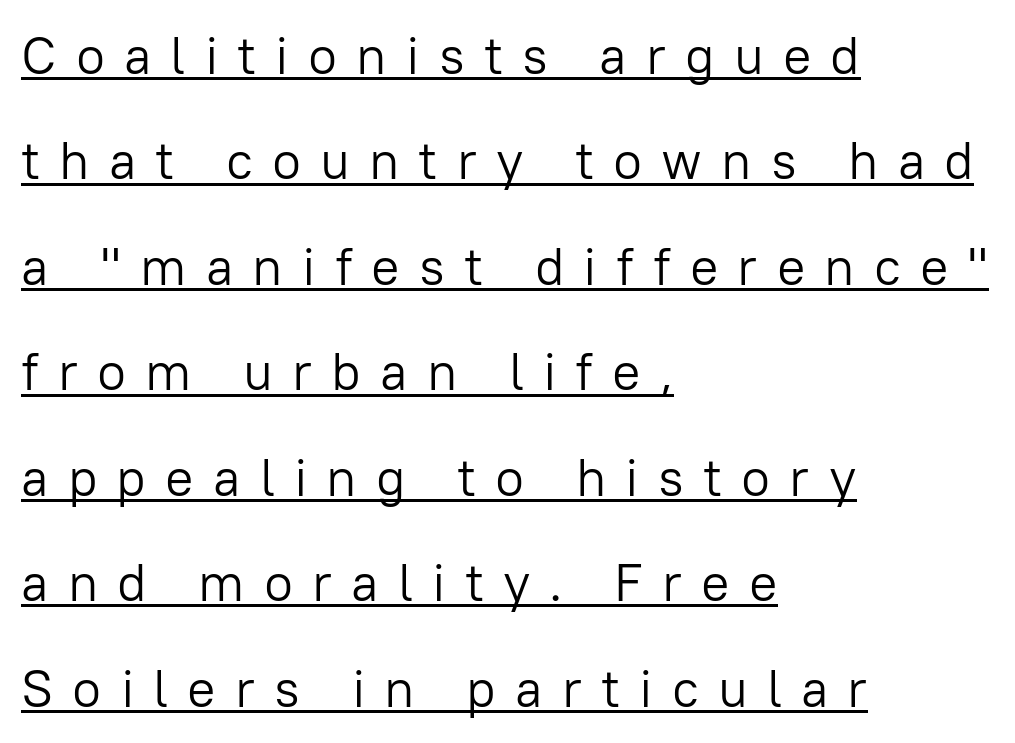
Short and long lines alike share a common starting point at left. Honestly, the underline is the first thing you notice here. The glyphs in this specimen are sans serif. No letter is thick-stroked: the sample isn't bold.
